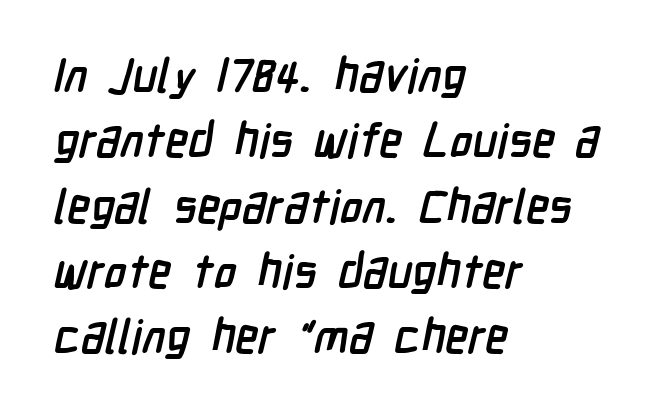
{"serif": "no", "bold": "yes", "weight": "semibold", "width": "condensed", "stroke_contrast": "low", "x_height": "medium", "monospaced": "no", "underline": "no", "align": "left", "line_spacing": "normal", "line_spacing_ratio": 1.39, "letter_spacing": "normal", "letter_spacing_em": 0.0, "glyph_px": 47}
